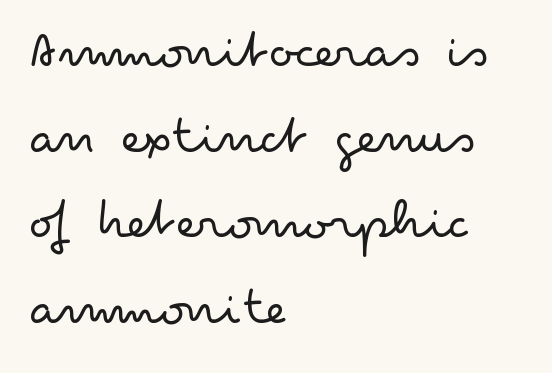
The image shows 56 px light, wide sans-serif type, upright; set left-aligned, normal line spacing (1.53x), normal letter spacing, not underlined; low stroke contrast and a small x-height.
